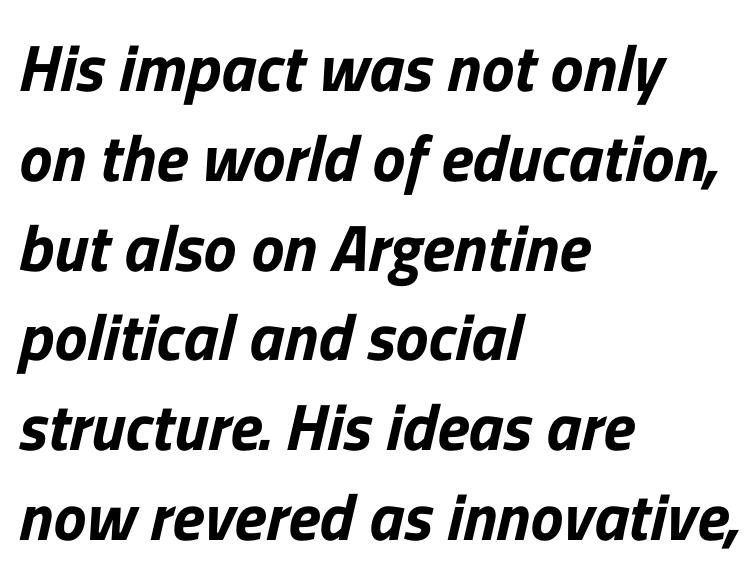
The face used here is rendered with its standard letterfit. If you measured baseline to baseline, you'd find a middling distance. The passage shown is typed in a proportional face where columns would drift. The lines are quadded left. Check under the words: just untouched page. Is this a sans? Yes — the strokes have no serifs.
